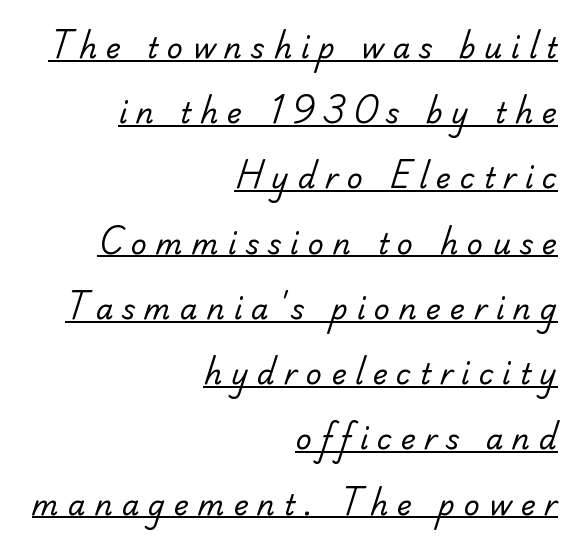
Has an underline been added? It has. No chunkiness to these letters — they're not bold. One glance says open: line gaps are wider than usual. Stroke terminals: plain, sans-serif.
